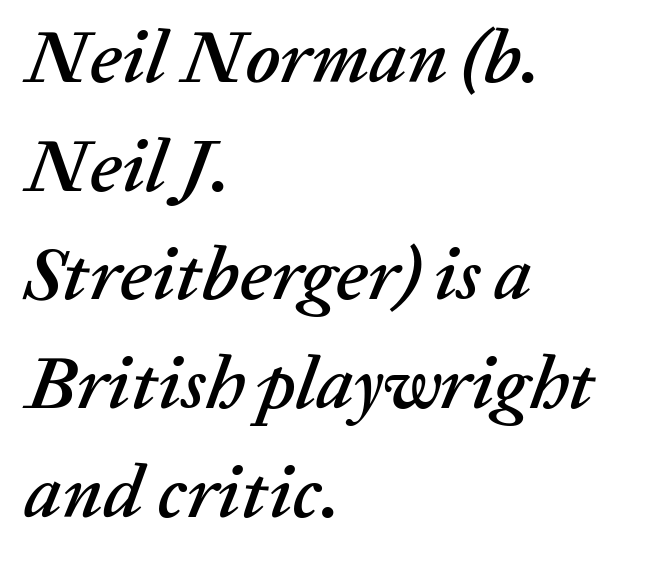
The passage shown is not underscored anywhere. The typography opts for an oblique posture over an upright one. Evenly set lines give the paragraph a standard silhouette. The passage is arranged the way most books set body copy — flush left. The letters advance in unequal steps, a hallmark of proportional type.
